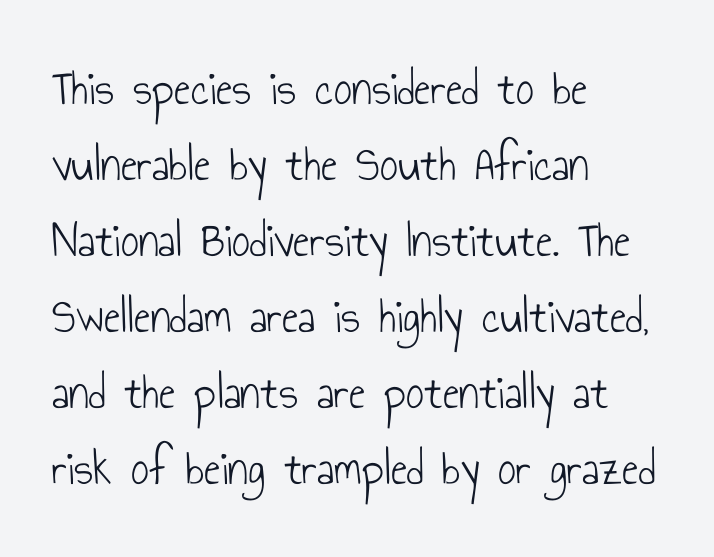
{"serif": "no", "italic": "no", "bold": "no", "weight": "light", "width": "condensed", "stroke_contrast": "low", "x_height": "small", "monospaced": "no", "underline": "no", "align": "left", "line_spacing": "normal", "line_spacing_ratio": 1.52, "letter_spacing": "normal", "letter_spacing_em": 0.0, "glyph_px": 50}
